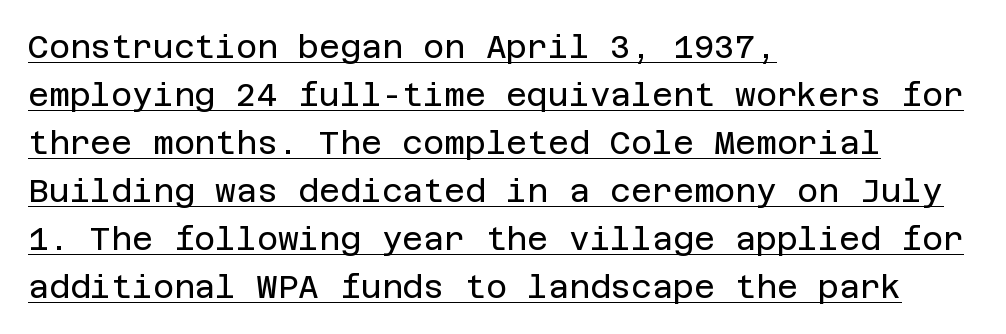
{"serif": "no", "italic": "no", "bold": "no", "weight": "regular", "width": "normal", "stroke_contrast": "low", "x_height": "large", "underline": "yes", "align": "left", "line_spacing": "normal", "line_spacing_ratio": 1.5, "letter_spacing": "normal", "letter_spacing_em": 0.0, "glyph_px": 32}
